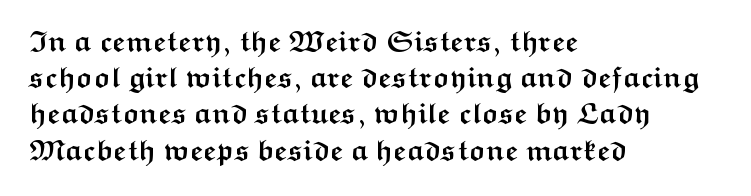
The letters stand upright; this is a roman face. Is the letter spacing exaggerated? No — it looks like the ordinary default. Summary of vertical rhythm: regular, with standard interline spacing. Reading down the block, your eye returns to a fixed left position each line. How heavy is the stroke? Heavy — this is a bold. Check under the words: just untouched page.
